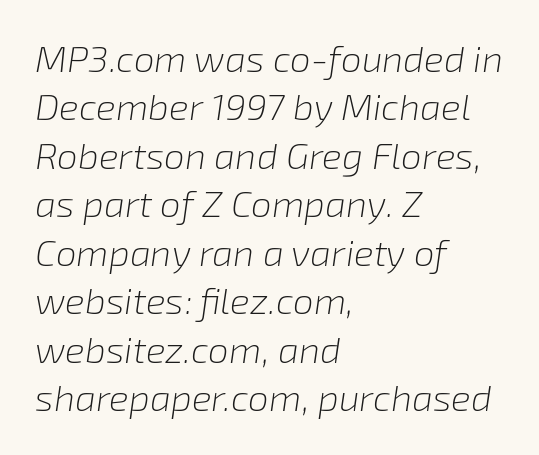
{"italic": "yes", "lean": "right", "slant_degrees": 8, "bold": "no", "weight": "light", "width": "normal", "stroke_contrast": "low", "x_height": "medium", "monospaced": "no", "underline": "no", "align": "left", "line_spacing": "normal", "line_spacing_ratio": 1.31, "letter_spacing": "normal", "letter_spacing_em": 0.0, "glyph_px": 37}
